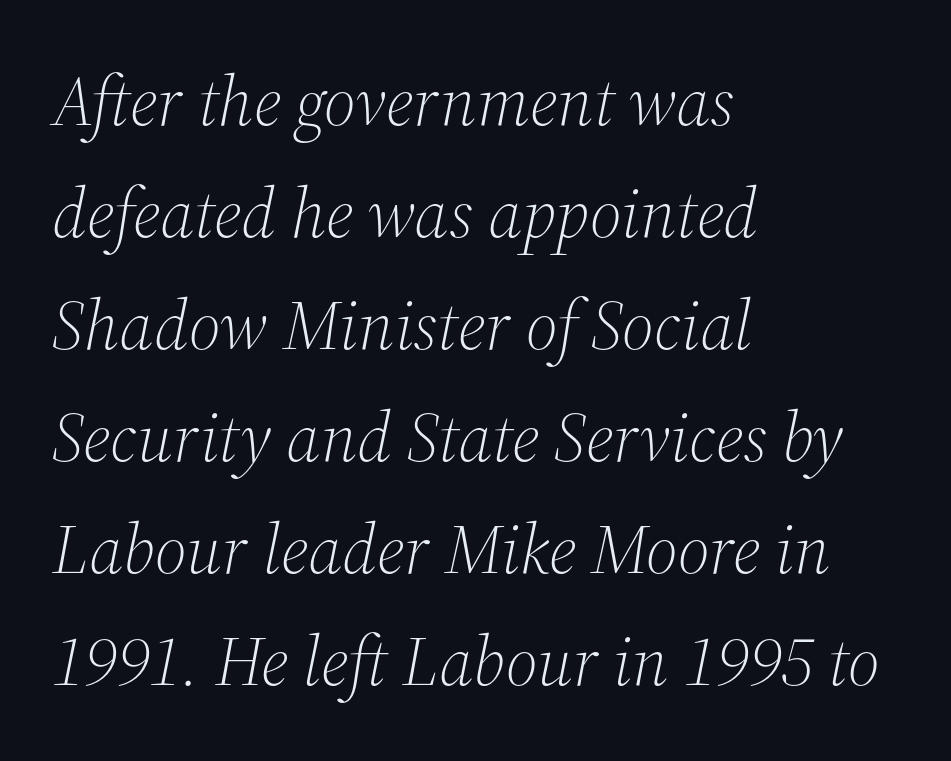
The image shows 70 px light serif type, italic (leaning right); set left-aligned, normal line spacing (1.6x), normal letter spacing, not underlined; medium stroke contrast and a medium x-height.
